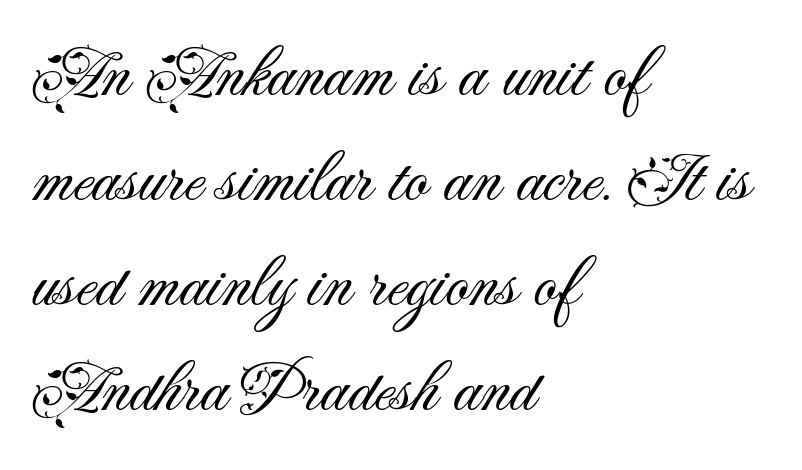
Q: Is the text bold? A: No.
Q: Is the text italic (slanted)? A: Yes.
Q: Is the typeface a serif or a sans-serif typeface? A: Sans-serif.
Q: Is the text underlined? A: No.
Q: How is the paragraph aligned? A: Left-aligned.
Q: Is the spacing between letters normal or unusually wide? A: Normal.
Q: Is the spacing between lines tight, normal or loose? A: Normal.
Q: Width (condensed, normal, or wide)? A: Normal.
Q: Stroke contrast? A: Medium.
Q: x-height? A: Small.
Q: Monospaced? A: No.
